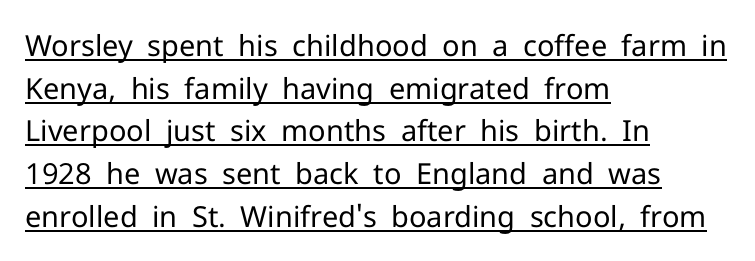
The image shows 29 px regular-weight sans-serif type, upright; set left-aligned, normal line spacing (1.47x), normal letter spacing, underlined; low stroke contrast and a medium x-height.
